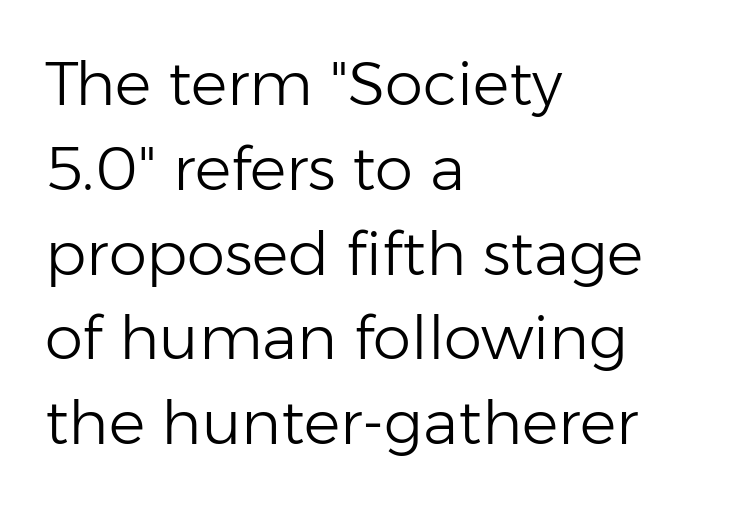
When letters stand straight like this, we call the style roman or upright. The foot of each line stays bare and open. Whoever set this chose a conventional vertical rhythm. No feet cap the strokes, marking this as sans-serif type. The letters advance in unequal steps, a hallmark of proportional type. A typesetter would call this zero additional tracking.
